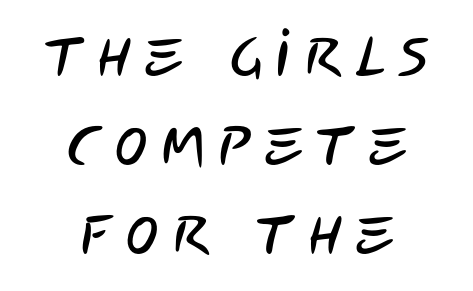
Just letters on the line, the space beneath them empty. Layout note: lines centered. The designer went with a sans here, leaving each stem footless. These lines are rendered in a variable-pitch font. This sample uses expanded letter spacing, leaving extra air between glyphs. The passage shown stacks its lines at a standard gap.
